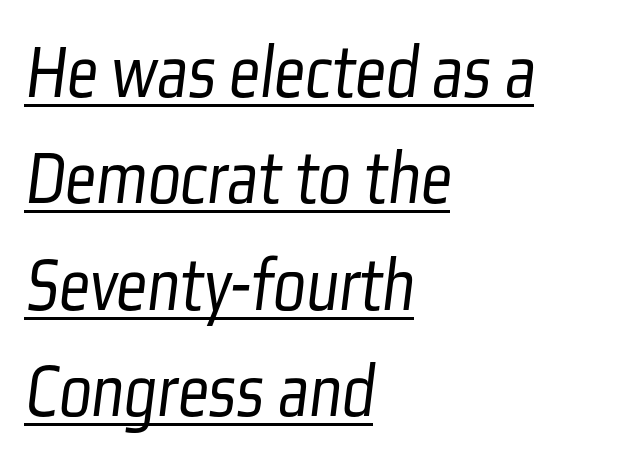
The image shows 77 px light, condensed sans-serif type; set left-aligned, normal line spacing (1.38x), normal letter spacing, underlined; low stroke contrast and a medium x-height.
